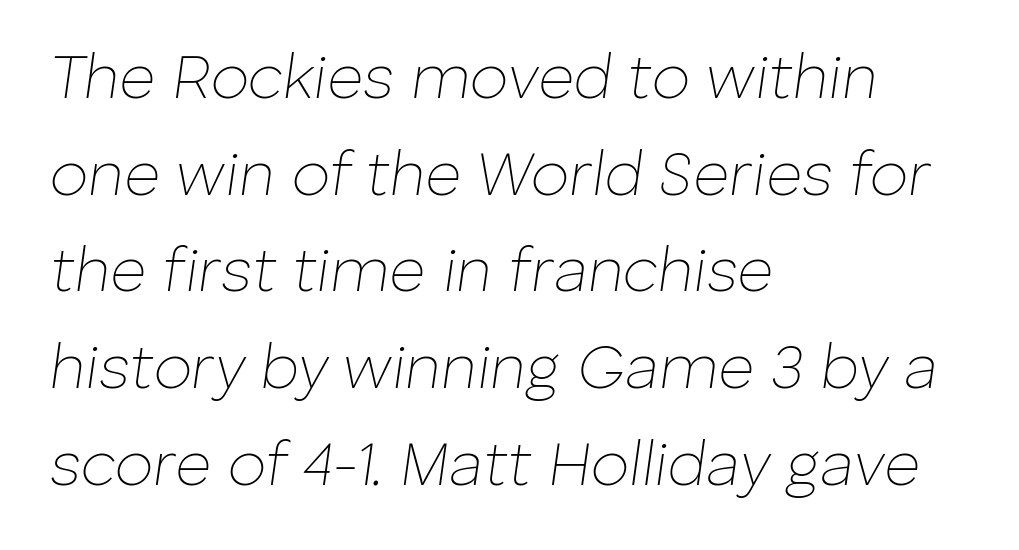
Q: Is the text bold? A: No.
Q: Is the text italic (slanted)? A: Yes, it leans right by about 8 degrees.
Q: Is the text underlined? A: No.
Q: How is the paragraph aligned? A: Left-aligned.
Q: Is the spacing between letters normal or unusually wide? A: Normal.
Q: Is the spacing between lines tight, normal or loose? A: Normal.
Q: Width (condensed, normal, or wide)? A: Normal.
Q: Stroke contrast? A: Low.
Q: x-height? A: Medium.
Q: Monospaced? A: No.
